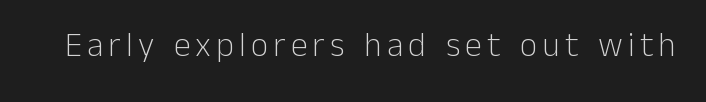
The rendering uses natural spacing where letterforms have individual widths. Nope, no serifs anywhere on these letters. Check under the words: just untouched page. This reads as an unemphasized weight, regular at the heaviest. The lettering stays uniformly vertical, giving the passage a roman look.
